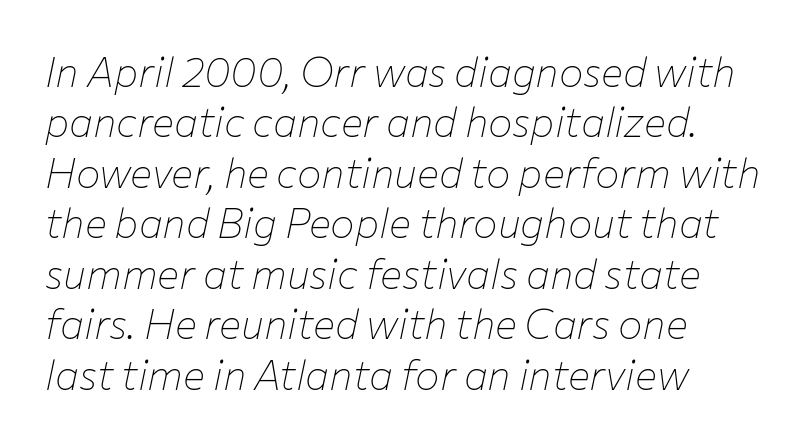
{"italic": "yes", "lean": "right", "slant_degrees": 12, "bold": "no", "weight": "thin", "width": "normal", "stroke_contrast": "low", "x_height": "medium", "monospaced": "no", "underline": "no", "align": "left", "line_spacing_ratio": 1.23, "letter_spacing": "normal", "letter_spacing_em": 0.0, "glyph_px": 41}
